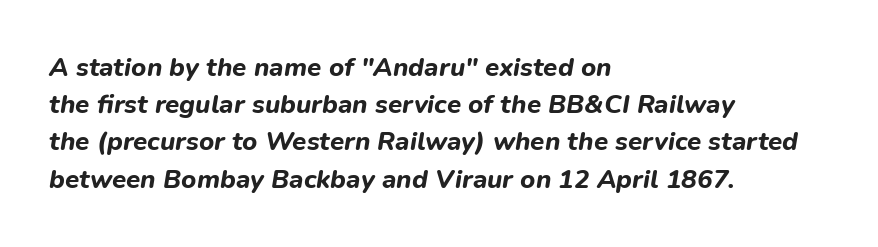
The image shows 26 px bold type, italic (leaning right); set left-aligned, normal line spacing (1.43x), normal letter spacing, not underlined.
